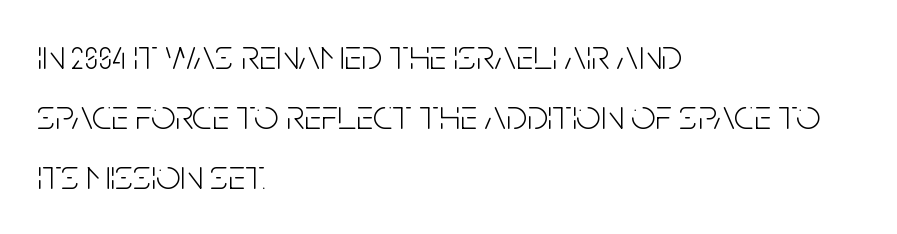
Q: Is the text bold? A: No.
Q: Is the text italic (slanted)? A: No, it is upright.
Q: Is the typeface a serif or a sans-serif typeface? A: Sans-serif.
Q: Is the text underlined? A: No.
Q: How is the paragraph aligned? A: Left-aligned.
Q: Is the spacing between letters normal or unusually wide? A: Normal.
Q: Is the spacing between lines tight, normal or loose? A: Normal.
Q: Width (condensed, normal, or wide)? A: Condensed.
Q: Stroke contrast? A: Low.
Q: x-height? A: Large.
Q: Monospaced? A: No.
